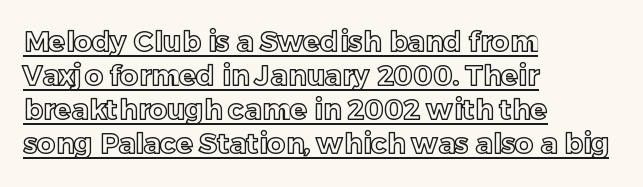
The image shows 28 px text type, upright; set left-aligned, line spacing 1.22x, normal letter spacing, underlined; a medium x-height.
